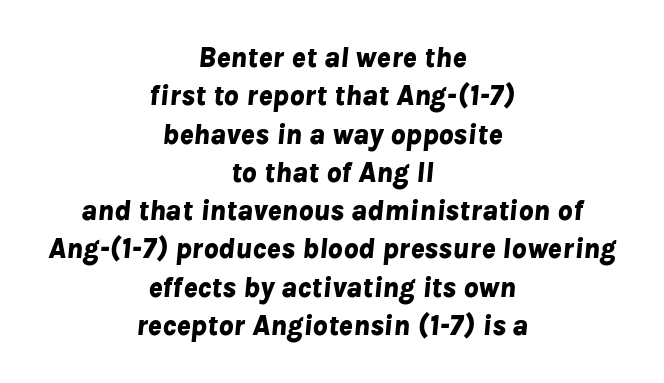
The image shows 29 px bold type, italic (leaning right); set centered, normal line spacing (1.32x), normal letter spacing, not underlined; low stroke contrast and a medium x-height.
